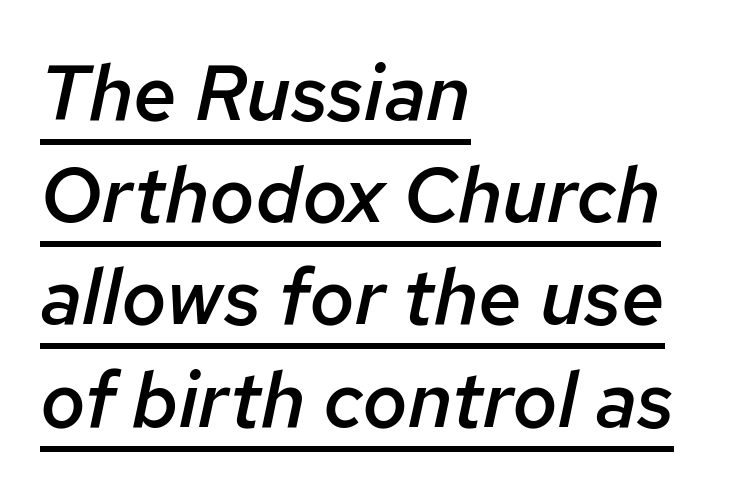
{"italic": "yes", "lean": "right", "slant_degrees": 12, "bold": "semi", "weight": "semibold", "width": "normal", "stroke_contrast": "low", "x_height": "medium", "monospaced": "no", "underline": "yes", "align": "left", "line_spacing": "normal", "line_spacing_ratio": 1.31, "letter_spacing": "normal", "letter_spacing_em": 0.0, "glyph_px": 78}
